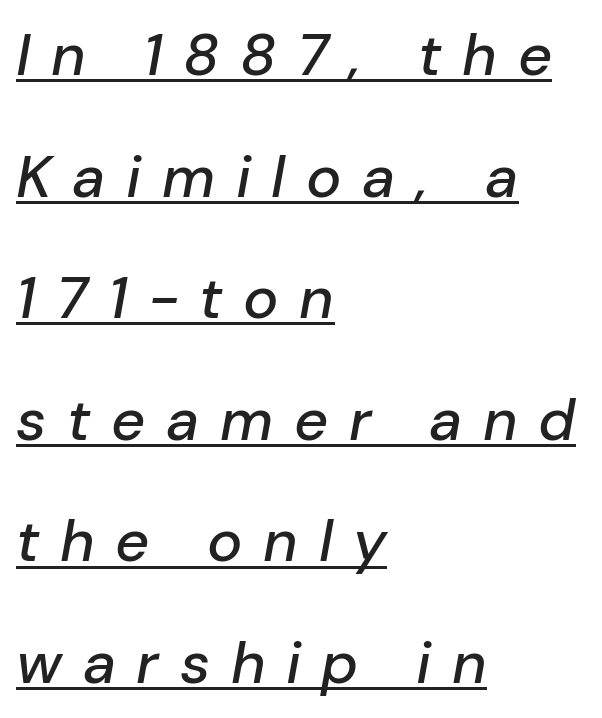
The image shows 59 px text type, italic (leaning right); set left-aligned, loose line spacing (2.06x), unusually wide letter spacing (+0.35 em), underlined; low stroke contrast and a medium x-height.
